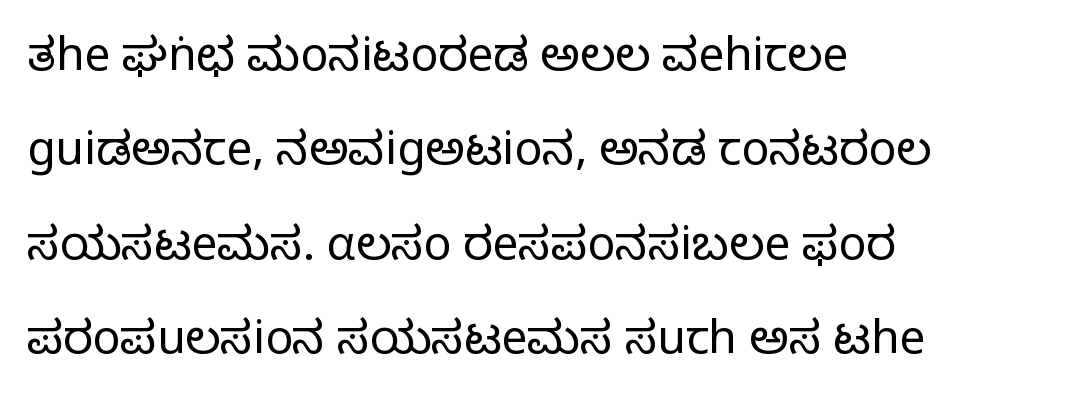
The image shows 46 px light sans-serif type, upright; set left-aligned, loose line spacing (2.05x), normal letter spacing, not underlined; low stroke contrast and a medium x-height.
